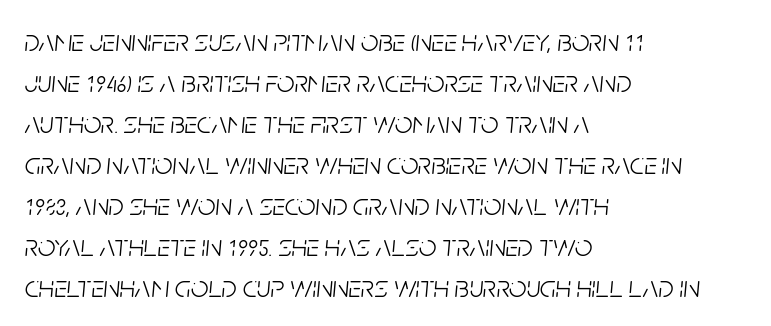
{"italic": "yes", "lean": "right", "slant_degrees": 5, "bold": "no", "weight": "light", "width": "condensed", "stroke_contrast": "low", "x_height": "large", "monospaced": "no", "underline": "no", "align": "left", "line_spacing": "normal", "line_spacing_ratio": 1.32, "letter_spacing": "normal", "letter_spacing_em": 0.0, "glyph_px": 31}
